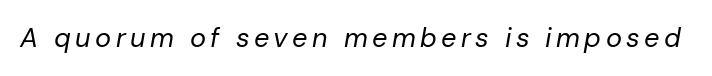
Quick note: underline off. The font sits on the lighter half of the weight spectrum, regular included. You can tell it's italic because the verticals aren't actually vertical.
